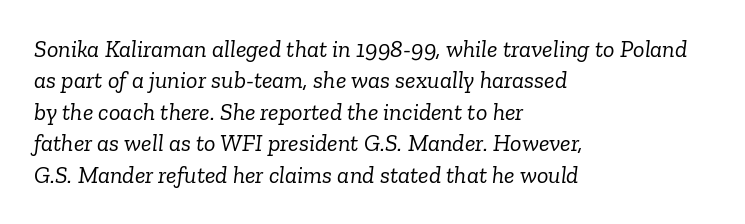
{"italic": "yes", "lean": "right", "slant_degrees": 6, "bold": "no", "underline": "no", "align": "left", "line_spacing": "normal", "line_spacing_ratio": 1.31, "letter_spacing": "normal", "letter_spacing_em": 0.0, "glyph_px": 24}
